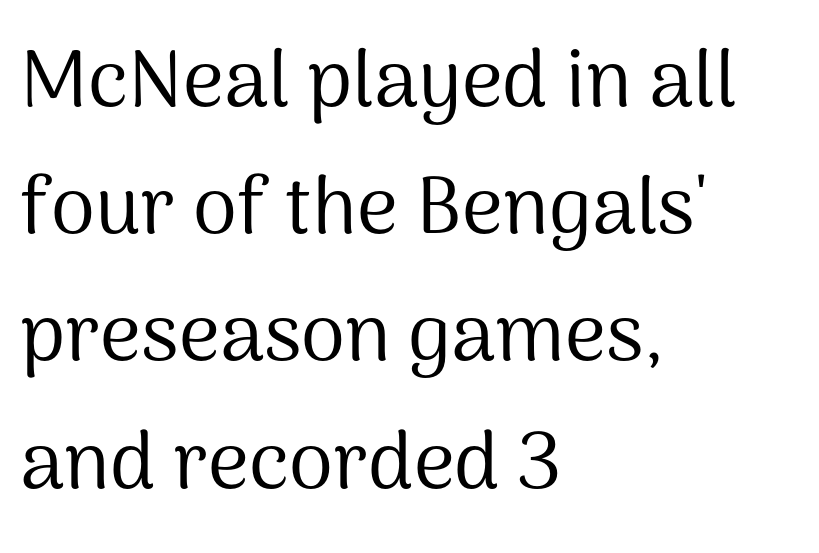
The image shows 80 px regular-weight sans-serif type, upright; set left-aligned, normal line spacing (1.59x), normal letter spacing, not underlined; medium stroke contrast and a medium x-height.
